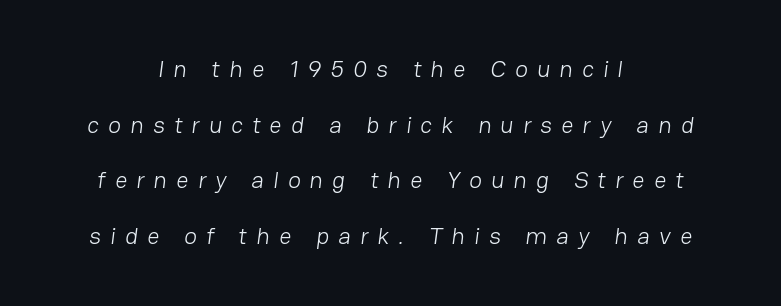
{"bold": "no", "underline": "no", "align": "center", "line_spacing": "loose", "line_spacing_ratio": 2.32, "letter_spacing": "wide", "letter_spacing_em": 0.38, "glyph_px": 24}
